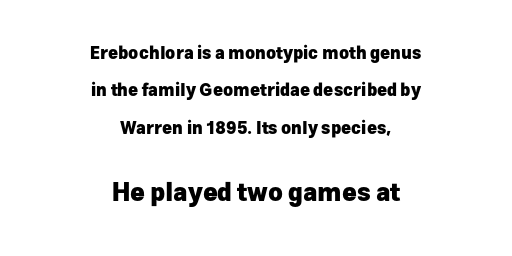
A roman cut, with each character standing at attention. The string is rendered with underlining switched off. Weight: bold. Compared with typical body copy, the letter spacing here is the same. Quick note: interline space is abundant.
